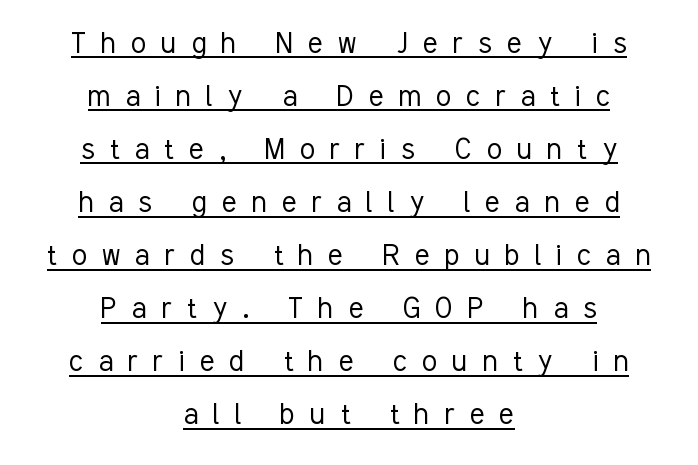
Q: Is the text bold? A: No.
Q: Is the text italic (slanted)? A: No, it is upright.
Q: Is the typeface a serif or a sans-serif typeface? A: Sans-serif.
Q: Is the text underlined? A: Yes.
Q: How is the paragraph aligned? A: Centered.
Q: Is the spacing between letters normal or unusually wide? A: Unusually wide.
Q: Is the spacing between lines tight, normal or loose? A: Normal.
Q: Width (condensed, normal, or wide)? A: Condensed.
Q: Stroke contrast? A: Low.
Q: x-height? A: Medium.
Q: Monospaced? A: No.
